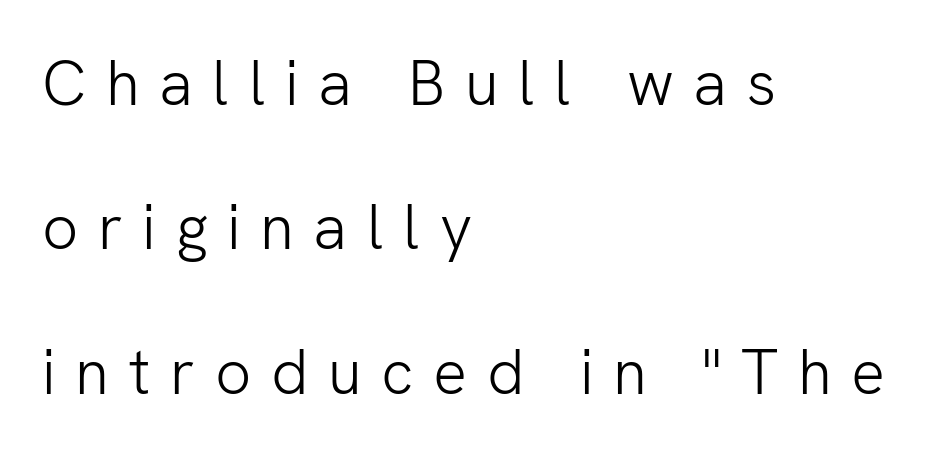
Q: Is the text bold? A: No.
Q: Is the text italic (slanted)? A: No, it is upright.
Q: Is the typeface a serif or a sans-serif typeface? A: Sans-serif.
Q: Is the text underlined? A: No.
Q: How is the paragraph aligned? A: Left-aligned.
Q: Is the spacing between letters normal or unusually wide? A: Unusually wide.
Q: Is the spacing between lines tight, normal or loose? A: Loose.
Q: Width (condensed, normal, or wide)? A: Normal.
Q: Stroke contrast? A: Low.
Q: x-height? A: Medium.
Q: Monospaced? A: No.
